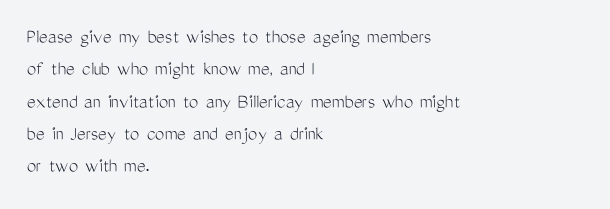
Words float on clear page, feet unadorned. Letters have the restrained weight of plain body copy at most. Horizontal alignment here is leftward, the default for most running prose. Whoever set this chose a conventional vertical rhythm. This sample uses an upright cut, with every glyph sitting square on the baseline.
